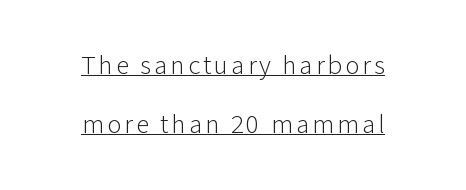
The passage shown stacks its lines with a broad gap. Every word sits above its own underline. Style check: upright. This reads as an unemphasized weight, regular at the heaviest. Compared with a flush-left layout, this one balances lines on the center instead.
